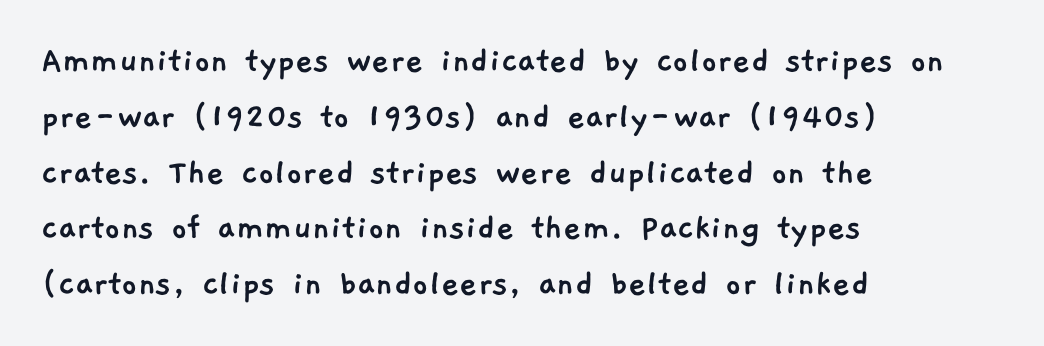
Q: Is the typeface a serif or a sans-serif typeface? A: Sans-serif.
Q: Is the text underlined? A: No.
Q: How is the paragraph aligned? A: Left-aligned.
Q: Is the spacing between letters normal or unusually wide? A: Normal.
Q: Is the spacing between lines tight, normal or loose? A: Normal.
Q: Width (condensed, normal, or wide)? A: Normal.
Q: Stroke contrast? A: Low.
Q: x-height? A: Medium.
Q: Monospaced? A: No.
